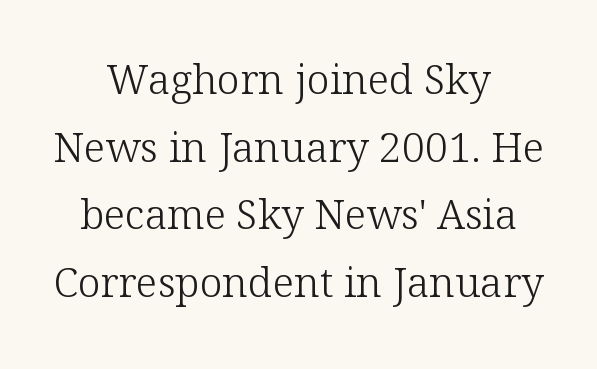
The image shows 41 px light serif type, upright; set centered, normal line spacing (1.65x), normal letter spacing, not underlined; low stroke contrast and a medium x-height.
